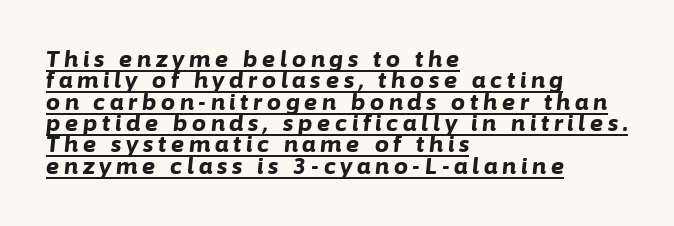
The image shows 22 px bold type, italic (leaning right); set left-aligned, tight line spacing (0.97x), unusually wide letter spacing (+0.22 em), underlined.
